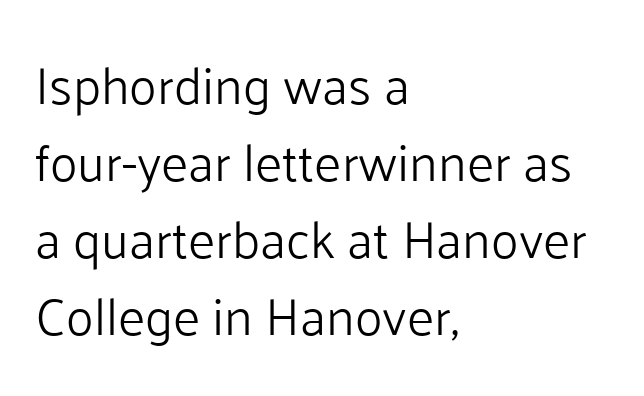
Proportional: the letters do not fall into vertical columns. Quick note: interline space is typical. Does the type have serifs? No, each stem ends abruptly. These lines keep a tight, regular rhythm from letter to letter.
